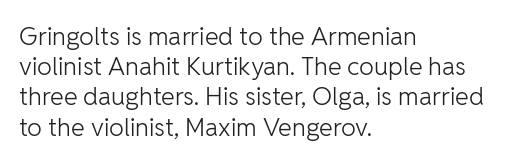
In terms of posture, this sample is upright. The rendering keeps characters at their native spacing. Caption: face not bold, strokes unweighted. The string is rendered with underlining switched off. Horizontal alignment here is leftward, the default for most running prose.
